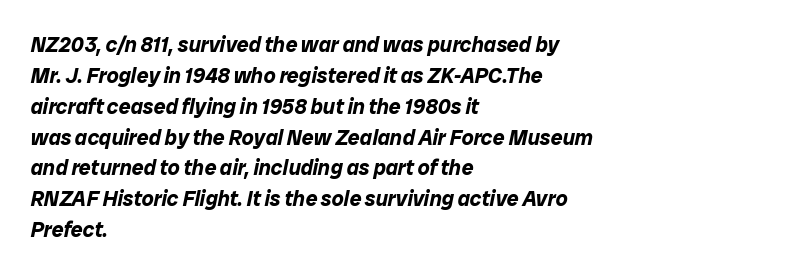
The image shows 21 px bold type, italic (leaning right); set left-aligned, normal line spacing (1.47x), normal letter spacing, not underlined.
